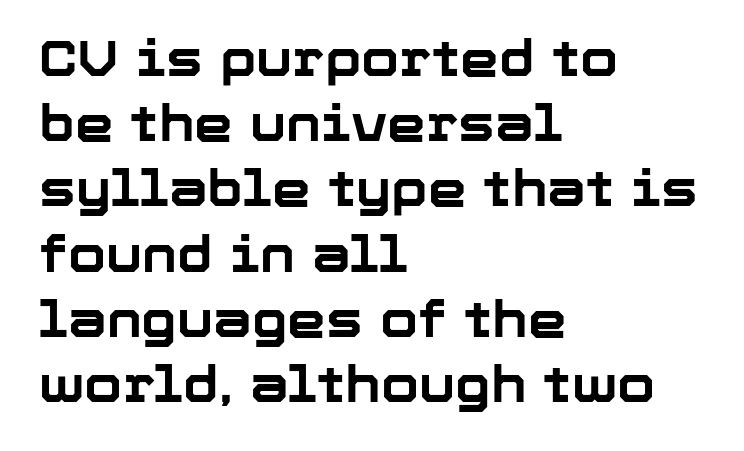
The block of text has a typical density, with ordinary space between rows. The glyphs are unaccompanied by any horizontal stroke below them. If you drew a ruler down the left edge, every line would touch it. Does the weight exceed regular? Yes, all the way to bold. Proportional: the letters do not fall into vertical columns.
